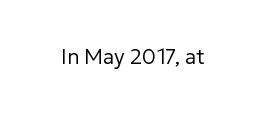
{"italic": "no", "bold": "no", "underline": "no", "letter_spacing": "normal", "letter_spacing_em": 0.0, "glyph_px": 21}
